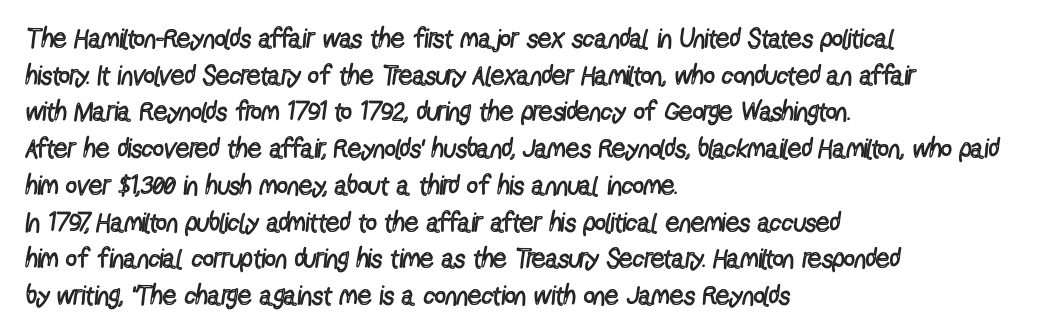
Q: Is the text bold? A: No.
Q: Is the text underlined? A: No.
Q: How is the paragraph aligned? A: Left-aligned.
Q: Is the spacing between letters normal or unusually wide? A: Normal.
Q: Is the spacing between lines tight, normal or loose? A: Normal.
